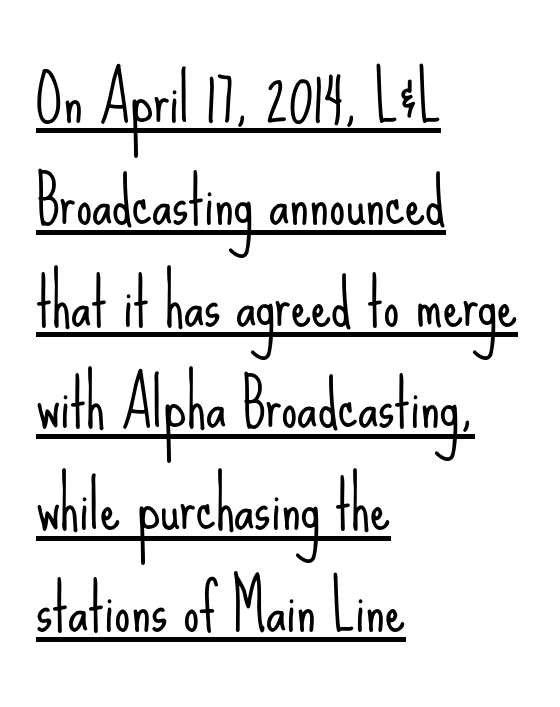
No feet cap the strokes, marking this as sans-serif type. The characters are drawn with everyday or finer stroke widths. Honestly, the row spacing looks completely unremarkable. The specimen includes a rule beneath the text block's lines. No italicization has been applied; the sample stays upright. In CSS terms this would be text-align: left.
